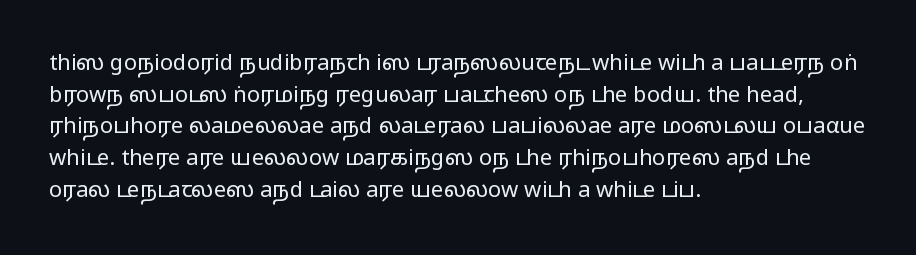
The image shows 22 px text type, upright; set left-aligned, normal line spacing (1.44x), normal letter spacing, not underlined.
